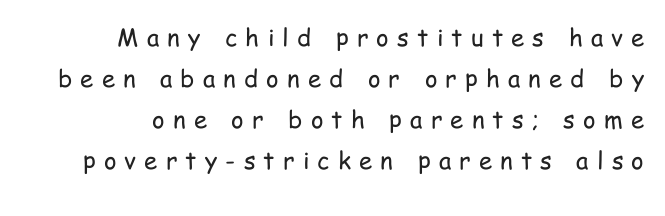
Q: Is the text bold? A: No.
Q: Is the text italic (slanted)? A: No, it is upright.
Q: Is the text underlined? A: No.
Q: How is the paragraph aligned? A: Right-aligned.
Q: Is the spacing between letters normal or unusually wide? A: Unusually wide.
